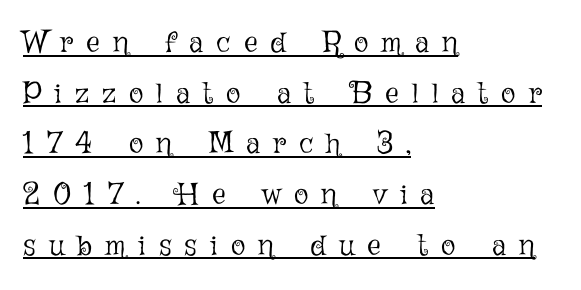
Q: Is the text bold? A: No.
Q: Is the text italic (slanted)? A: No, it is upright.
Q: Is the text underlined? A: Yes.
Q: How is the paragraph aligned? A: Left-aligned.
Q: Is the spacing between letters normal or unusually wide? A: Unusually wide.
Q: Is the spacing between lines tight, normal or loose? A: Normal.
Q: Width (condensed, normal, or wide)? A: Normal.
Q: Stroke contrast? A: Low.
Q: x-height? A: Medium.
Q: Monospaced? A: No.
